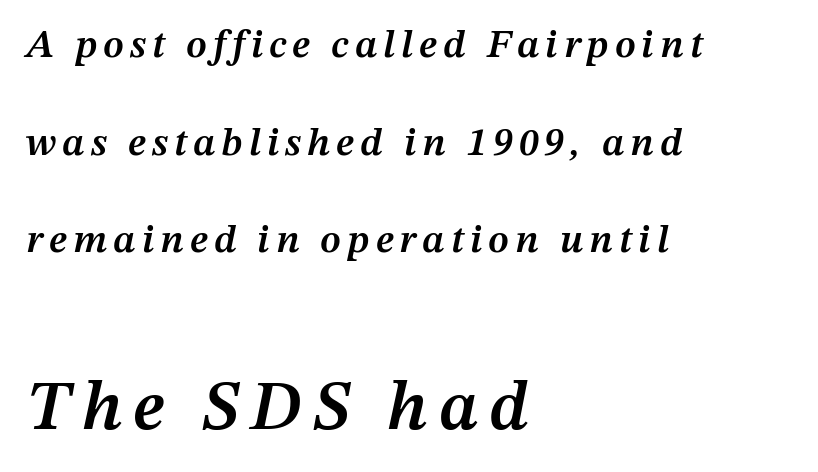
The image shows 70 px semibold type, italic (leaning right); set left-aligned, loose line spacing (2.44x), not underlined; the second (bottom) block is 1.75x larger; medium stroke contrast and a medium x-height.
